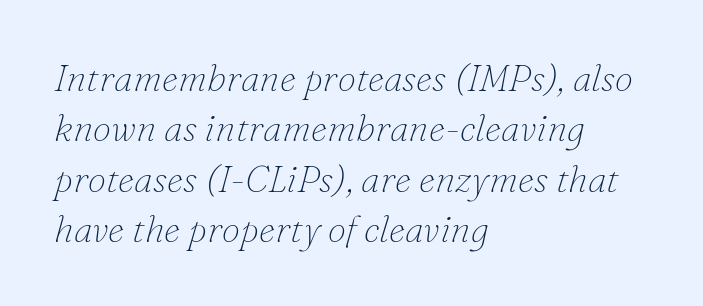
The image shows 37 px thin serif type, italic (leaning right); set left-aligned, normal line spacing (1.36x), normal letter spacing, not underlined; low stroke contrast and a small x-height.
